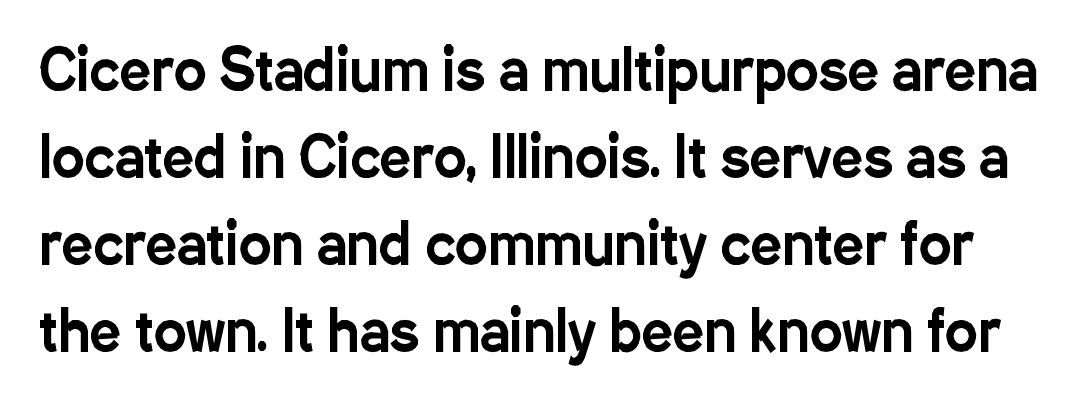
The image shows 55 px condensed sans-serif type, upright; set normal line spacing (1.58x), normal letter spacing, not underlined; low stroke contrast and a medium x-height.
